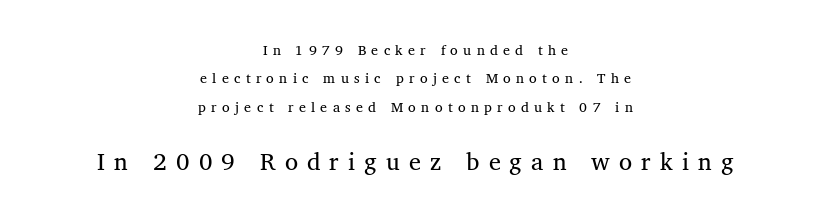
Q: Is the text underlined? A: No.
Q: How is the paragraph aligned? A: Centered.
Q: Is the spacing between letters normal or unusually wide? A: Unusually wide.
Q: Is the spacing between lines tight, normal or loose? A: Loose.
Q: Which block of text is set in a larger size, the first (top) or the second (bottom)? A: The second (bottom) one.
